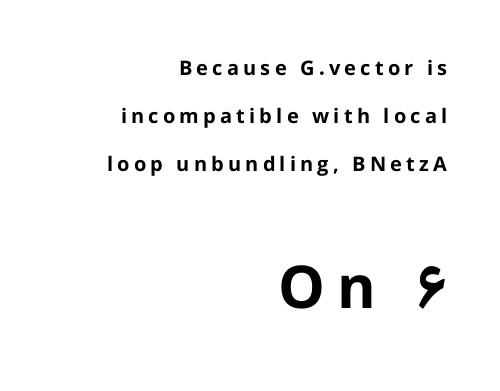
Letterform terminals end flat and unadorned throughout the passage. Loose tracking; the words dissolve into strings of separated letters. Compared with an ordinary text face, these strokes are far heavier — a full bold. Leading: increased. The letters stand upright; this is a roman face.
